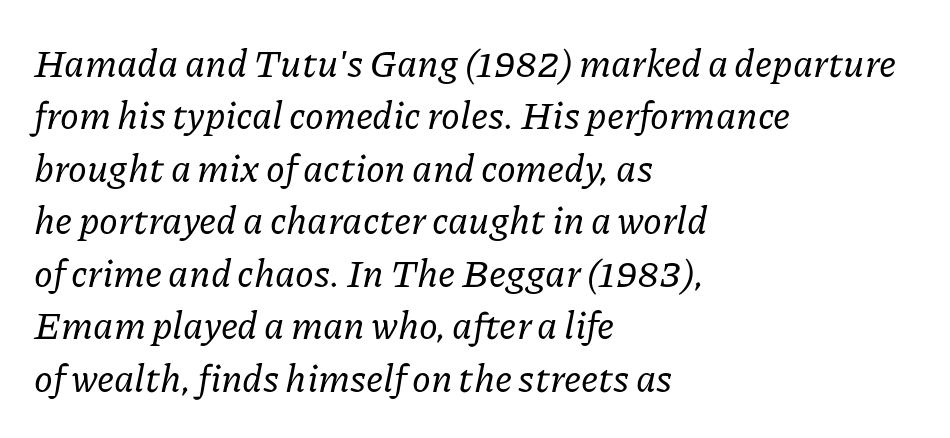
The rendering uses a moderate line-height, typical for paragraphs. The designer went with a serif here, giving each stem small feet. The gap between lines stays unmarked. The rag falls on the right side of this text block. The rendering applies a slant to the glyphs.
